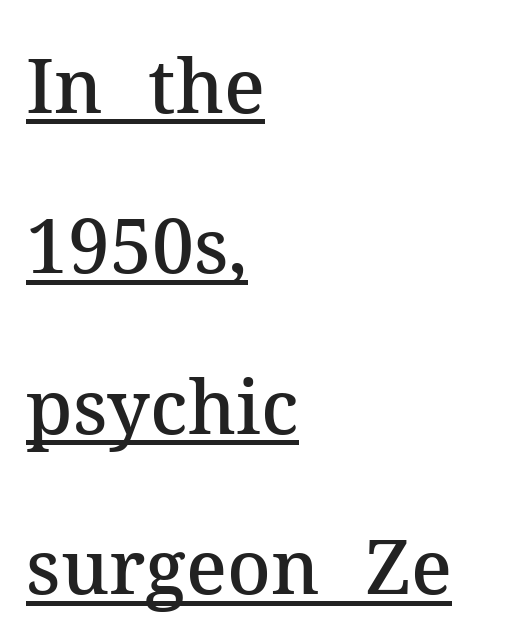
The image shows 75 px semibold serif type, upright; set left-aligned, loose line spacing (2.14x), normal letter spacing, underlined; medium stroke contrast and a medium x-height.
